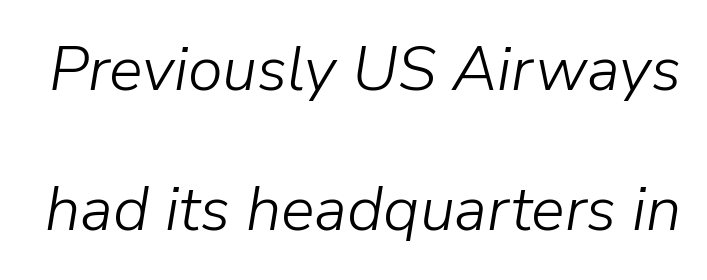
The image shows 63 px light type, italic (leaning right); set loose line spacing (2.23x), normal letter spacing, not underlined; low stroke contrast and a medium x-height.
